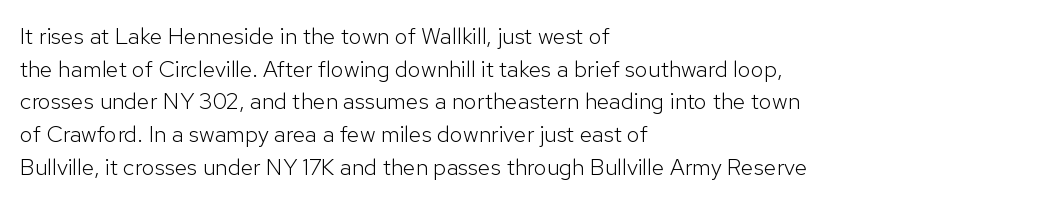
Characters follow at the spacing the type designer built in. The letterforms sit at book weight or below. Rendered with straight, roman letterforms. The rows are spaced the way most documents space them. The strip under each line holds only bare page.
